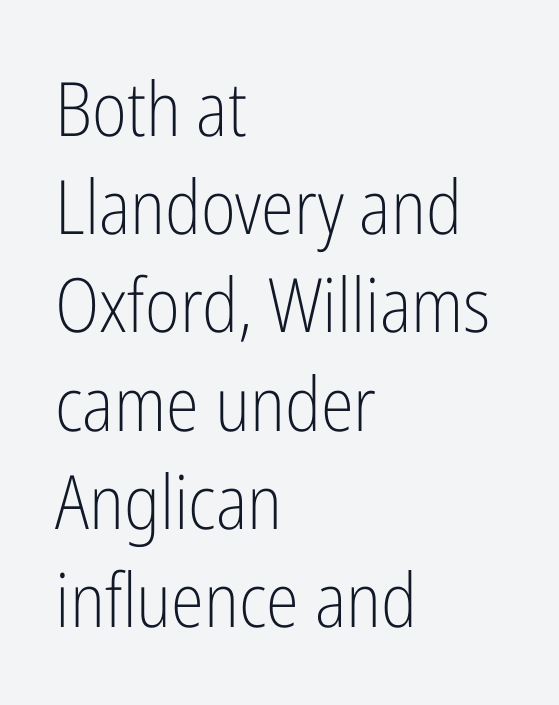
The image shows 75 px light, condensed sans-serif type, upright; set left-aligned, normal line spacing (1.31x), normal letter spacing, not underlined; low stroke contrast and a medium x-height.
